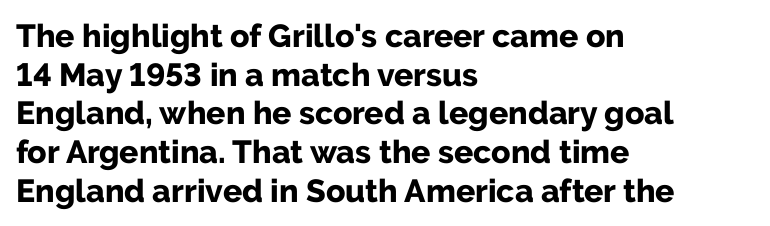
The image shows 32 px bold sans-serif type, upright; set left-aligned, line spacing 1.21x, normal letter spacing, not underlined; low stroke contrast and a medium x-height.
